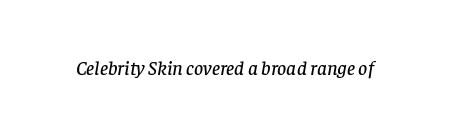
Q: Is the text italic (slanted)? A: Yes, it leans right by about 8 degrees.
Q: Is the text underlined? A: No.
Q: Is the spacing between letters normal or unusually wide? A: Normal.
